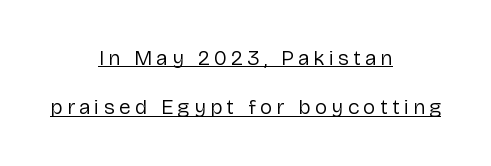
Q: Is the text bold? A: No.
Q: Is the text italic (slanted)? A: No, it is upright.
Q: Is the text underlined? A: Yes.
Q: How is the paragraph aligned? A: Centered.
Q: Is the spacing between letters normal or unusually wide? A: Unusually wide.
Q: Is the spacing between lines tight, normal or loose? A: Loose.
